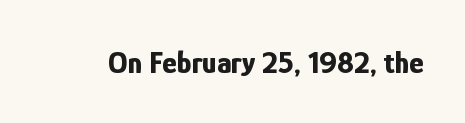
The image shows 31 px bold, condensed sans-serif type, upright; set normal letter spacing, not underlined; low stroke contrast and a medium x-height.
